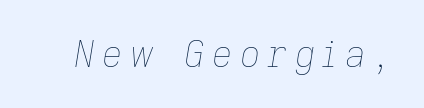
{"italic": "yes", "lean": "right", "slant_degrees": 9, "bold": "no", "weight": "thin", "width": "normal", "stroke_contrast": "low", "x_height": "medium", "monospaced": "no", "underline": "no", "glyph_px": 36}
